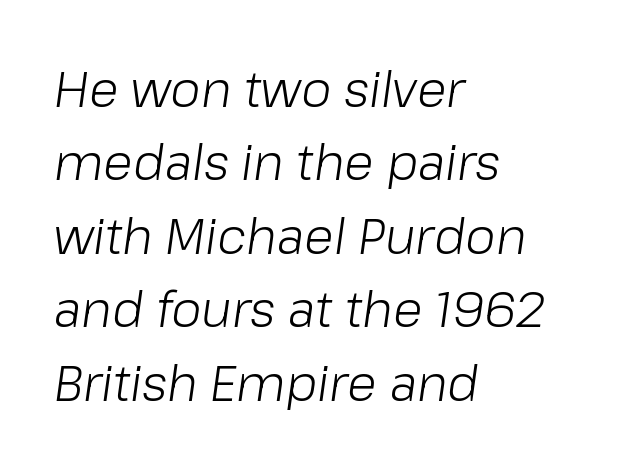
Check under the words: just untouched page. A classic flush-left, rag-right setting is used for this passage. A light-to-regular cut is what we see here. Compared with ordinary roman type, these characters are visibly tilted. Here the designer chose a conventional face with non-uniform glyph widths.
